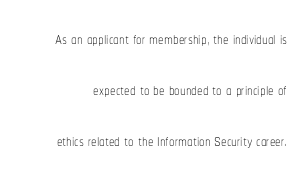
Tall strokes in this sample are plumb rather than angled. In terms of leading, this rendering errs on the spacious side. Words appear dense and cohesive because spacing is normal. Unbolded letterforms with no extra heft.
